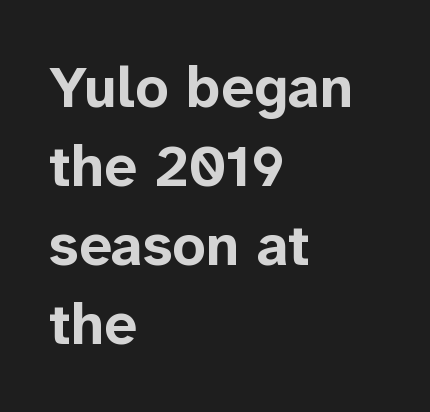
The image shows 58 px bold sans-serif type, upright; set left-aligned, normal line spacing (1.36x), normal letter spacing, not underlined; low stroke contrast and a medium x-height.
